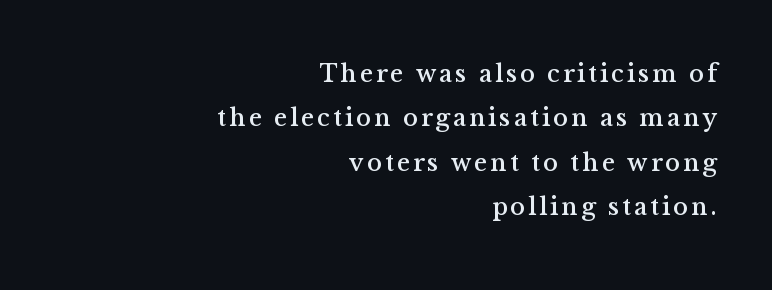
{"italic": "no", "underline": "no", "align": "right", "line_spacing_ratio": 1.78, "glyph_px": 25}
